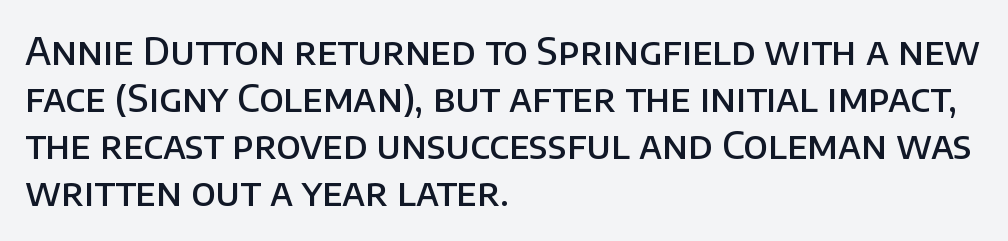
{"serif": "no", "italic": "no", "bold": "semi", "weight": "semibold", "width": "normal", "stroke_contrast": "low", "x_height": "large", "monospaced": "no", "underline": "no", "align": "left", "line_spacing_ratio": 1.24, "letter_spacing": "normal", "letter_spacing_em": 0.0, "glyph_px": 38}
